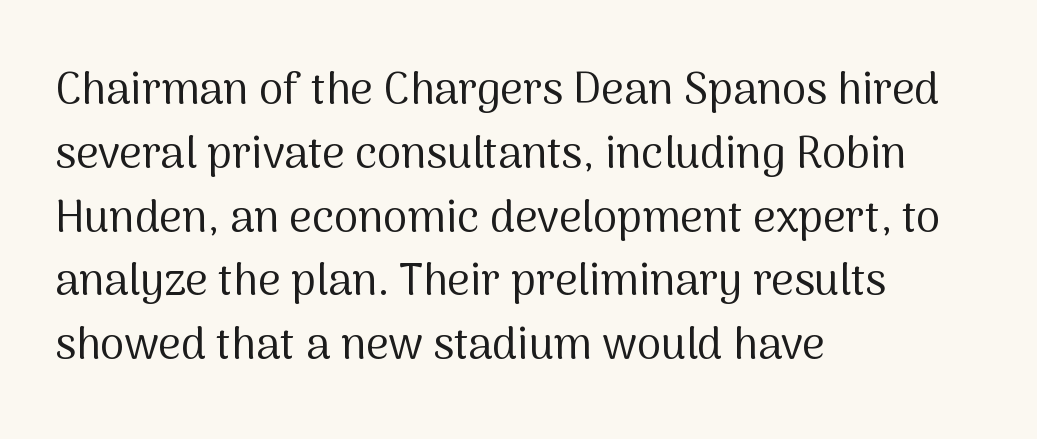
Successive baselines arrive at the customary interval. The passage shown is not bold in any degree. Beneath every word, the page is bare. Every row of glyphs begins at an identical x-position on the left. Do the characters align in a grid? No, the font is proportional. What stands out about the letter spacing? Nothing — it is the standard amount.
